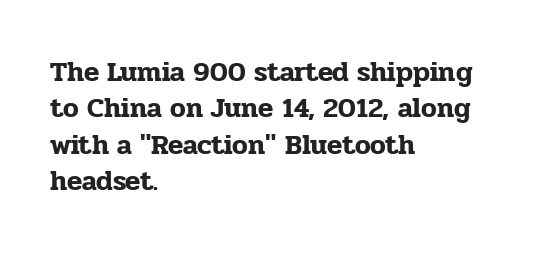
This rendering features lettering with no underline. The type family on display is of the serif kind. Normally led — the rows are evenly, conventionally spaced. Varying glyph widths throughout — classic text-font behaviour.
